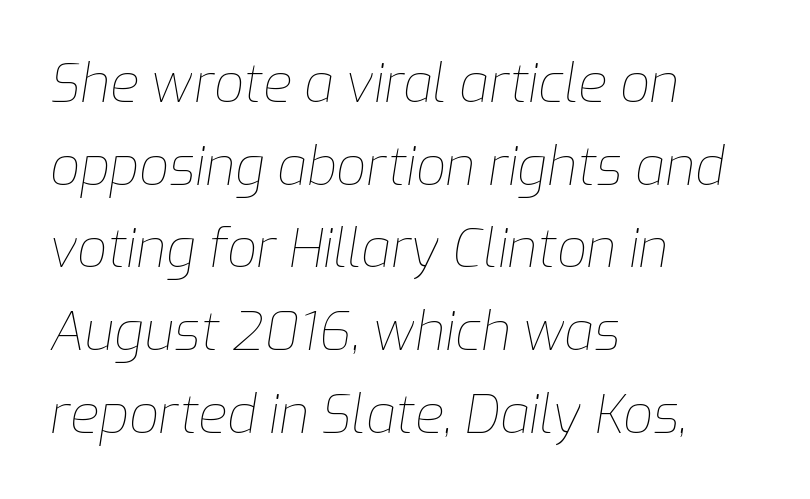
{"italic": "yes", "lean": "right", "slant_degrees": 9, "bold": "no", "weight": "thin", "width": "normal", "stroke_contrast": "low", "x_height": "medium", "monospaced": "no", "underline": "no", "align": "left", "line_spacing": "normal", "line_spacing_ratio": 1.56, "letter_spacing": "normal", "letter_spacing_em": 0.0, "glyph_px": 53}
